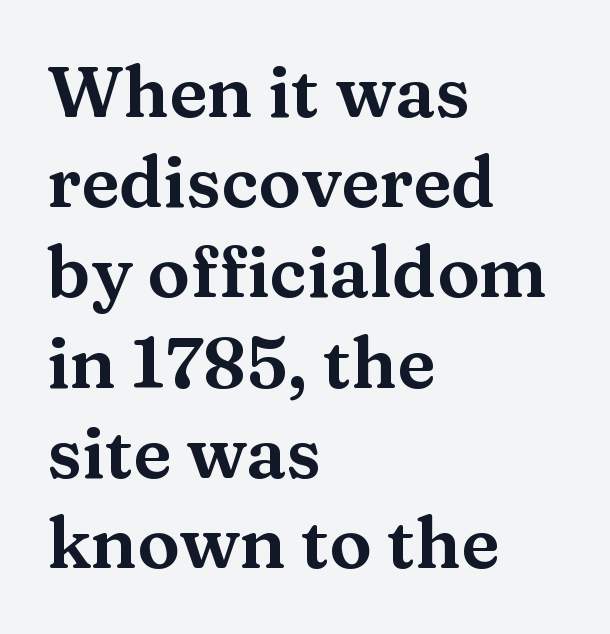
This rendering employs a face with finishing strokes, i.e., a serif. The letters advance in unequal steps, a hallmark of proportional type. The font's upright variant was chosen for this text. A bare baseline throughout the passage. The passage is arranged the way most books set body copy — flush left.
